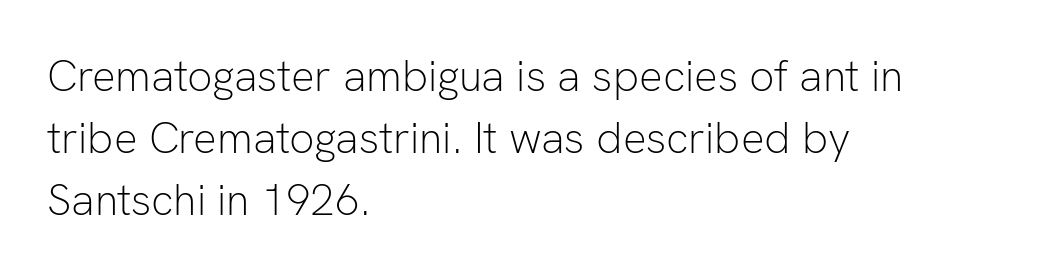
{"serif": "no", "italic": "no", "bold": "no", "weight": "light", "width": "normal", "stroke_contrast": "low", "x_height": "medium", "monospaced": "no", "underline": "no", "align": "left", "line_spacing": "normal", "line_spacing_ratio": 1.41, "letter_spacing": "normal", "letter_spacing_em": 0.0, "glyph_px": 44}
